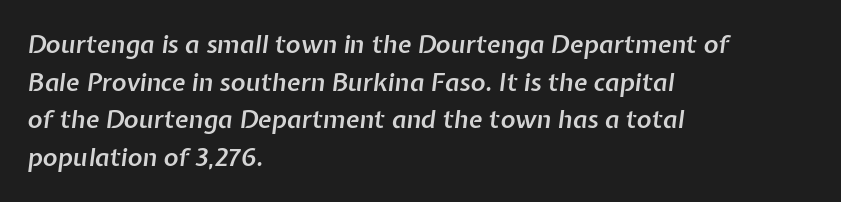
The strip under each line holds only bare page. These words are printed semibold, heavier than regular yet not bold. The axis of the letterforms is tilted away from vertical. Each new line begins a customary step beneath the previous one.
